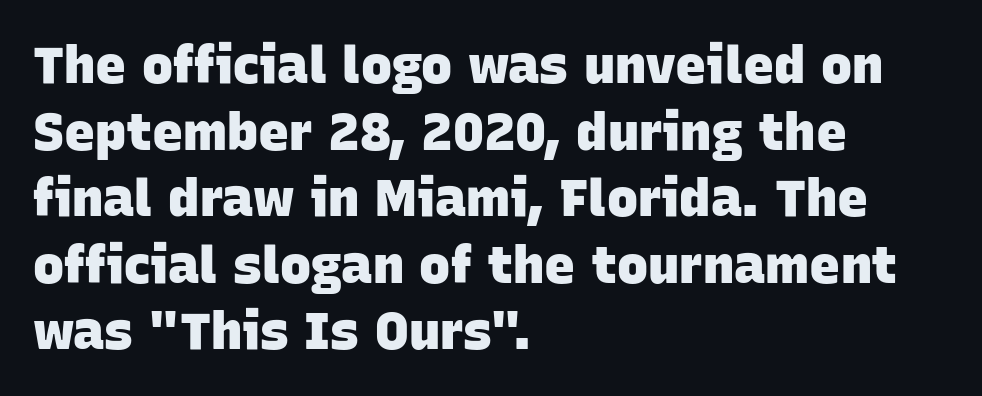
Tracking here is standard; glyphs follow each other at the usual distance. Stroke terminals: plain, sans-serif. Nobody drew a line under any word here. The letters advance in unequal steps, a hallmark of proportional type. Leftover space on each line is placed entirely after the last word.
